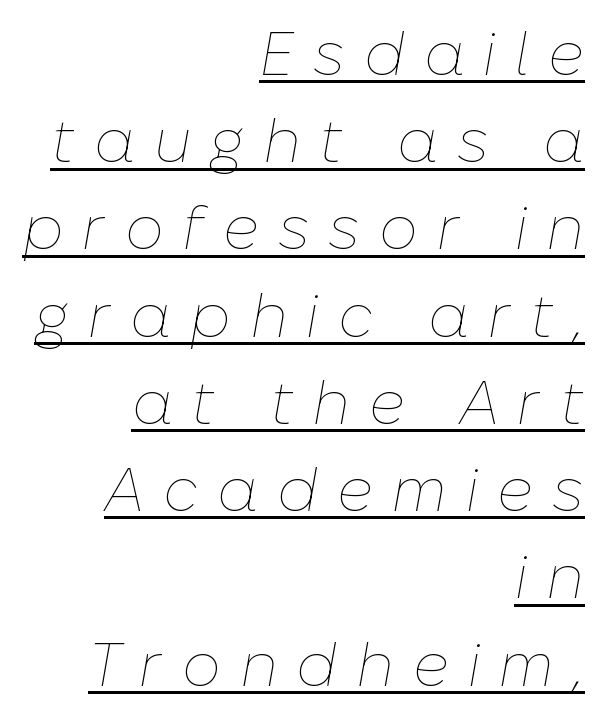
{"italic": "yes", "lean": "right", "slant_degrees": 10, "bold": "no", "weight": "thin", "width": "normal", "stroke_contrast": "low", "x_height": "medium", "monospaced": "no", "underline": "yes", "align": "right", "line_spacing": "normal", "line_spacing_ratio": 1.43, "letter_spacing": "wide", "letter_spacing_em": 0.31, "glyph_px": 61}
